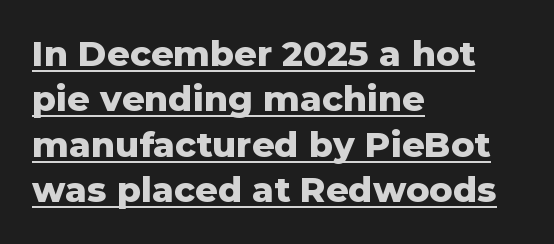
In designer terms, the underline attribute is active on this setting. Alignment: flush left. The face used here is rendered with its standard letterfit. These lines are rendered in a variable-pitch font.
